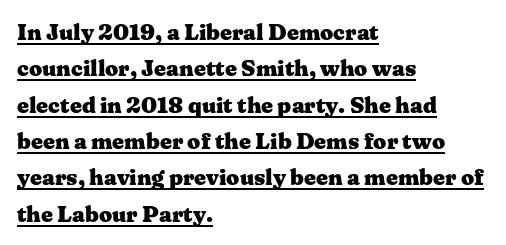
The image shows 23 px bold type, upright; set left-aligned, normal line spacing (1.58x), normal letter spacing, underlined.
